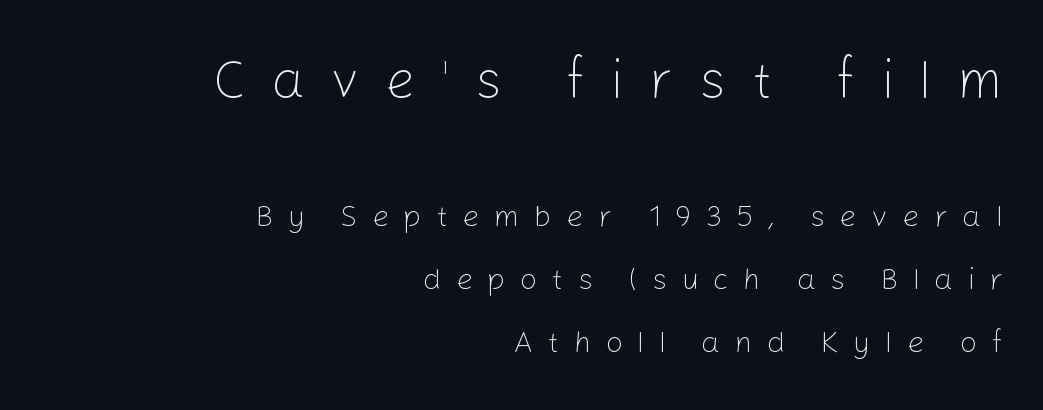
Q: Is the text bold? A: No.
Q: Is the text italic (slanted)? A: No, it is upright.
Q: Is the typeface a serif or a sans-serif typeface? A: Sans-serif.
Q: Is the text underlined? A: No.
Q: How is the paragraph aligned? A: Right-aligned.
Q: Is the spacing between letters normal or unusually wide? A: Unusually wide.
Q: Is the spacing between lines tight, normal or loose? A: Loose.
Q: Which block of text is set in a larger size, the first (top) or the second (bottom)? A: The first (top) one.
Q: Width (condensed, normal, or wide)? A: Normal.
Q: Stroke contrast? A: Low.
Q: x-height? A: Medium.
Q: Monospaced? A: No.
